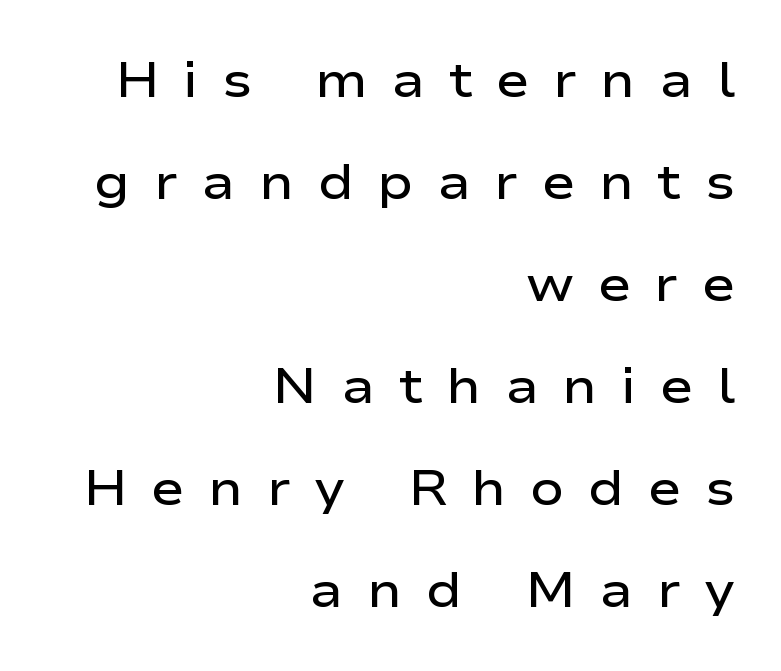
It's the straight-up-and-down kind of type. The zone under the glyphs is completely vacant. Strokes here are thickened, but only to semibold level. What's the leading like? Stretched, with rows far apart. The paragraph shown leans on its right margin.
